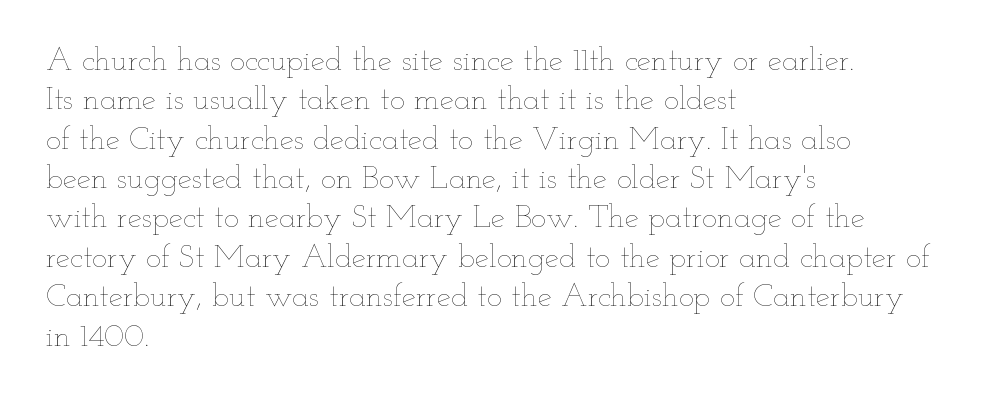
Q: Is the text bold? A: No.
Q: Is the text italic (slanted)? A: No, it is upright.
Q: Is the text underlined? A: No.
Q: How is the paragraph aligned? A: Left-aligned.
Q: Is the spacing between letters normal or unusually wide? A: Normal.
Q: Width (condensed, normal, or wide)? A: Wide.
Q: Stroke contrast? A: Low.
Q: x-height? A: Small.
Q: Monospaced? A: No.
